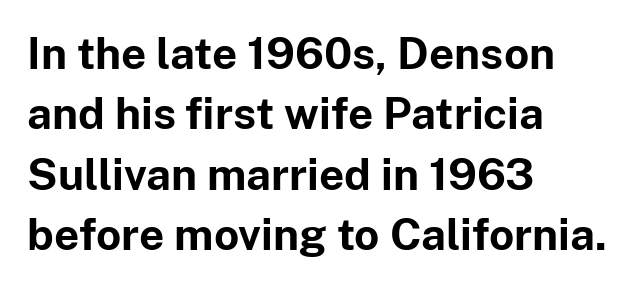
Q: Is the text bold? A: Yes.
Q: Is the text italic (slanted)? A: No, it is upright.
Q: Is the typeface a serif or a sans-serif typeface? A: Sans-serif.
Q: Is the text underlined? A: No.
Q: How is the paragraph aligned? A: Left-aligned.
Q: Is the spacing between letters normal or unusually wide? A: Normal.
Q: Is the spacing between lines tight, normal or loose? A: Normal.
Q: Width (condensed, normal, or wide)? A: Normal.
Q: Stroke contrast? A: Low.
Q: x-height? A: Medium.
Q: Monospaced? A: No.
